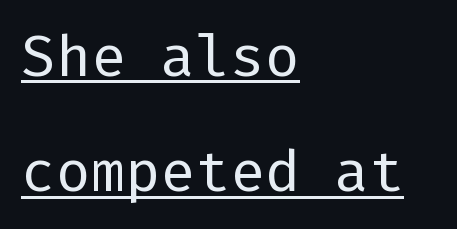
Q: Is the text bold? A: No.
Q: Is the text italic (slanted)? A: No, it is upright.
Q: Is the typeface a serif or a sans-serif typeface? A: Sans-serif.
Q: Is the text underlined? A: Yes.
Q: How is the paragraph aligned? A: Left-aligned.
Q: Is the spacing between letters normal or unusually wide? A: Normal.
Q: Is the spacing between lines tight, normal or loose? A: Loose.
Q: Width (condensed, normal, or wide)? A: Normal.
Q: Stroke contrast? A: Low.
Q: x-height? A: Medium.
